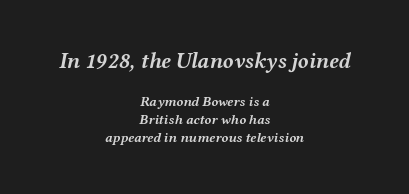
Q: Is the text bold? A: Yes.
Q: Is the text italic (slanted)? A: Yes, it leans right by about 12 degrees.
Q: Is the text underlined? A: No.
Q: How is the paragraph aligned? A: Centered.
Q: Is the spacing between letters normal or unusually wide? A: Normal.
Q: Is the spacing between lines tight, normal or loose? A: Normal.
Q: Which block of text is set in a larger size, the first (top) or the second (bottom)? A: The first (top) one.
